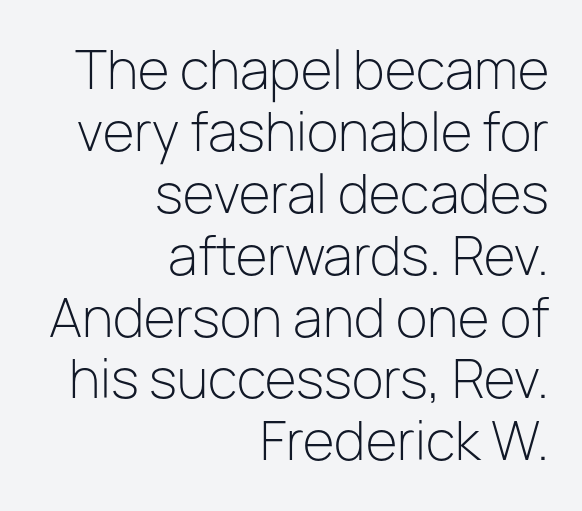
Words float on clear page, feet unadorned. The passage shown is typed in a proportional face where columns would drift. I'd call this a sans setting — the letters go barefoot. When letters stand straight like this, we call the style roman or upright. Compared with a flush-left layout, this one pins lines to the opposite, right side.
